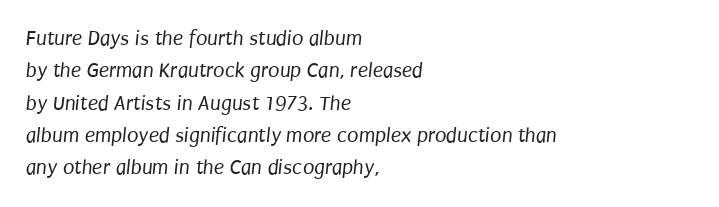
Check under the words: just untouched page. In terms of letterspacing, this is plain default setting. On a weight scale, this lands at 450 or below. The lines in this sample share a left origin and differ only in where they stop.
